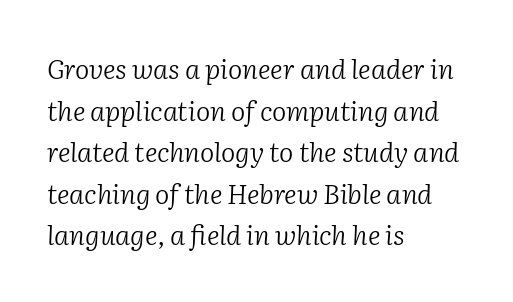
Q: Is the text bold? A: No.
Q: Is the text italic (slanted)? A: Yes, it leans right by about 2 degrees.
Q: Is the text underlined? A: No.
Q: How is the paragraph aligned? A: Left-aligned.
Q: Is the spacing between letters normal or unusually wide? A: Normal.
Q: Is the spacing between lines tight, normal or loose? A: Normal.
